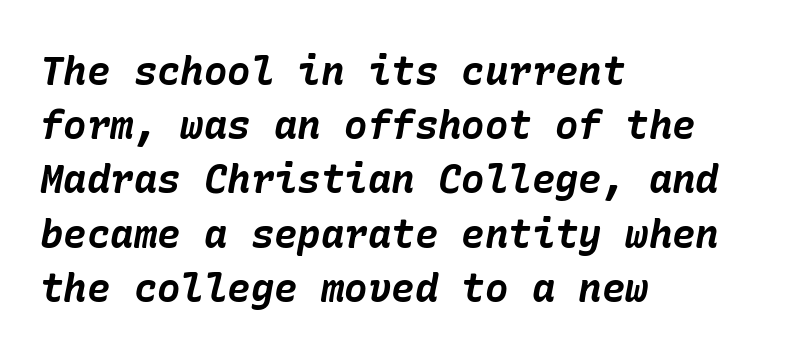
Q: Is the text bold? A: Yes.
Q: Is the text italic (slanted)? A: Yes, it leans right by about 10 degrees.
Q: Is the text underlined? A: No.
Q: How is the paragraph aligned? A: Left-aligned.
Q: Is the spacing between letters normal or unusually wide? A: Normal.
Q: Is the spacing between lines tight, normal or loose? A: Normal.
Q: Width (condensed, normal, or wide)? A: Normal.
Q: Stroke contrast? A: Low.
Q: x-height? A: Medium.
